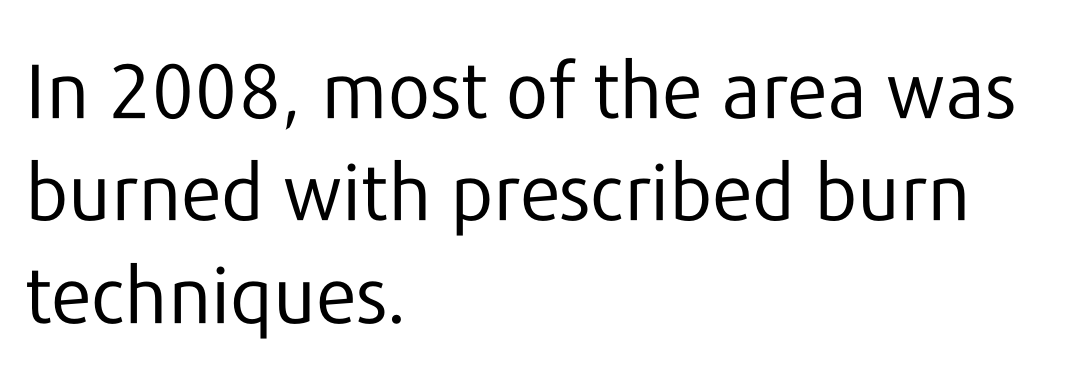
The image shows 77 px regular-weight sans-serif type, upright; set left-aligned, normal line spacing (1.33x), normal letter spacing, not underlined; low stroke contrast and a medium x-height.
